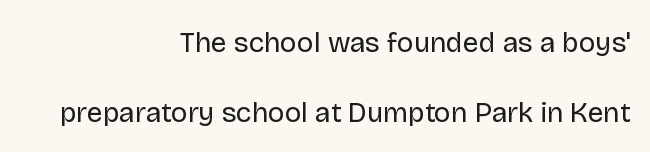
The image shows 28 px regular-weight sans-serif type, upright; set right-aligned, loose line spacing (2.49x), normal letter spacing, not underlined; low stroke contrast and a large x-height.
